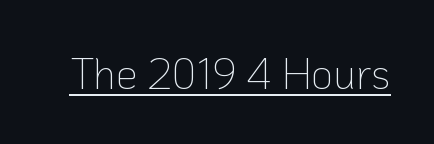
The passage shown is typeset with a sans-serif family. Caption: lettering with a line underneath. Compared with a typical body face, this is equally light or lighter still. Each word holds together tightly as a unit, with standard inter-letter gaps. Tall strokes in this sample are plumb rather than angled. Character widths vary here, with narrow letters taking less room than wide ones.
